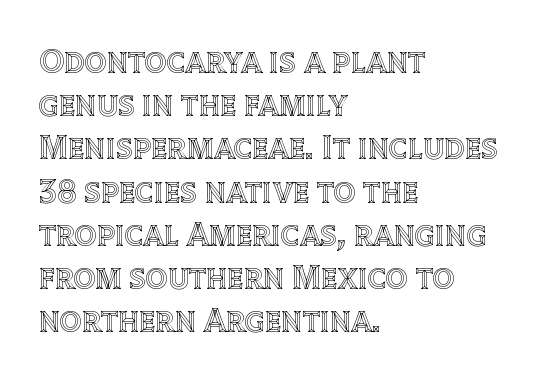
Students, observe: this is what conventionally led text looks like. A roman cut, with each character standing at attention. Short note: letters normally spaced. You could not count columns in this text — the font is proportionally spaced. Short and long lines alike share a common starting point at left.
